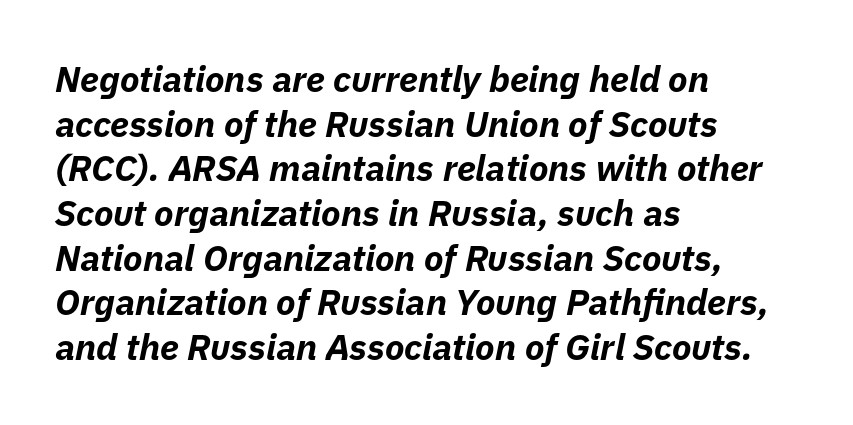
{"italic": "yes", "lean": "right", "slant_degrees": 11, "bold": "yes", "weight": "bold", "width": "normal", "stroke_contrast": "low", "x_height": "medium", "monospaced": "no", "underline": "no", "align": "left", "line_spacing_ratio": 1.24, "letter_spacing": "normal", "letter_spacing_em": 0.0, "glyph_px": 36}
